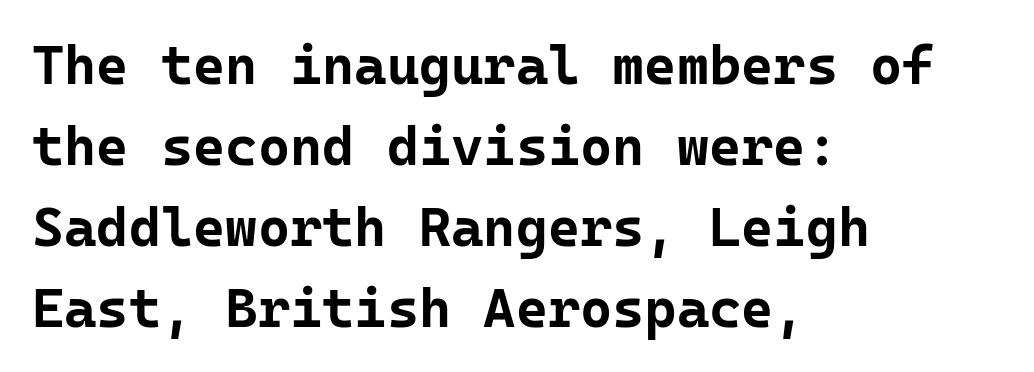
Summary of vertical rhythm: regular, with standard interline spacing. The passage is arranged the way most books set body copy — flush left. Posture: straight, roman, zero tilt. The gap between lines stays unmarked.
